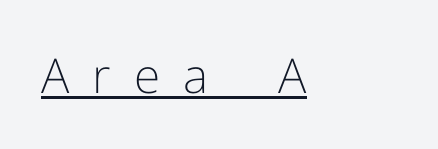
Stems here are at most as thick as an everyday book face. Like a heading marked for emphasis, these lines bear an underscore. How are the letters spaced? Widely, with obvious added tracking. Font category for this specimen: sans-serif. Character widths vary here, with narrow letters taking less room than wide ones.
